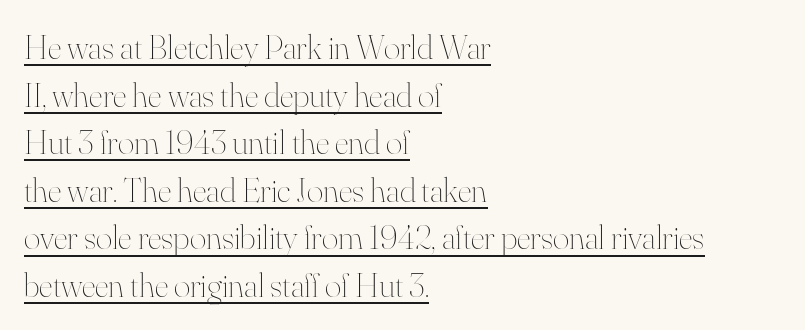
{"italic": "no", "bold": "no", "weight": "thin", "width": "normal", "stroke_contrast": "high", "x_height": "small", "monospaced": "no", "underline": "yes", "align": "left", "line_spacing": "normal", "line_spacing_ratio": 1.36, "letter_spacing": "normal", "letter_spacing_em": 0.0, "glyph_px": 35}
